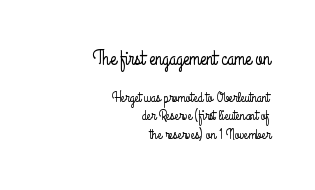
{"underline": "no", "align": "right", "line_spacing": "normal", "line_spacing_ratio": 1.33, "letter_spacing": "normal", "letter_spacing_em": 0.0, "larger_block": "first", "size_ratio": 1.43, "glyph_px": 20}
